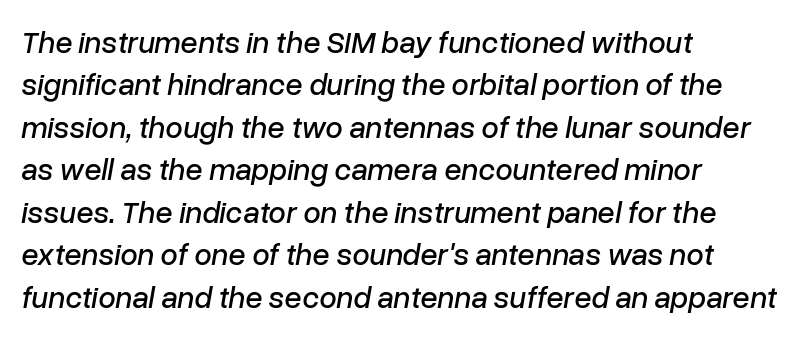
You could not count columns in this text — the font is proportionally spaced. The rendering applies a slant to the glyphs. The zone under the glyphs is completely vacant. What stands out about the letter spacing? Nothing — it is the standard amount.
